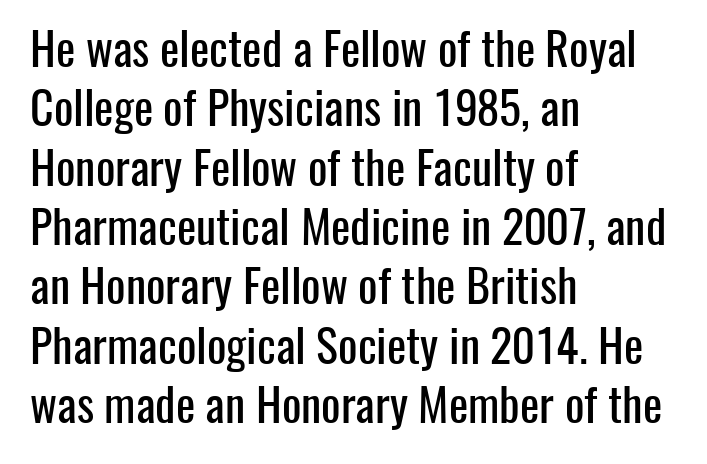
Q: Is the text italic (slanted)? A: No, it is upright.
Q: Is the typeface a serif or a sans-serif typeface? A: Sans-serif.
Q: Is the text underlined? A: No.
Q: How is the paragraph aligned? A: Left-aligned.
Q: Is the spacing between letters normal or unusually wide? A: Normal.
Q: Is the spacing between lines tight, normal or loose? A: Normal.
Q: Width (condensed, normal, or wide)? A: Condensed.
Q: Stroke contrast? A: Low.
Q: x-height? A: Medium.
Q: Monospaced? A: No.
